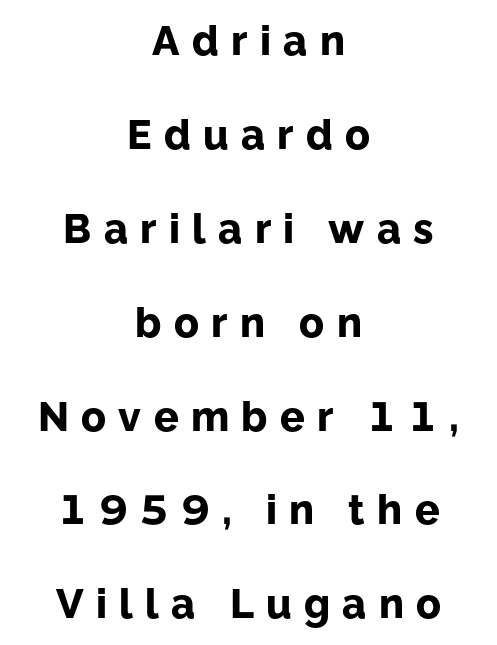
Q: Is the text bold? A: Yes.
Q: Is the text italic (slanted)? A: No, it is upright.
Q: Is the typeface a serif or a sans-serif typeface? A: Sans-serif.
Q: Is the text underlined? A: No.
Q: How is the paragraph aligned? A: Centered.
Q: Is the spacing between letters normal or unusually wide? A: Unusually wide.
Q: Is the spacing between lines tight, normal or loose? A: Loose.
Q: Width (condensed, normal, or wide)? A: Normal.
Q: Stroke contrast? A: Low.
Q: x-height? A: Medium.
Q: Monospaced? A: No.
